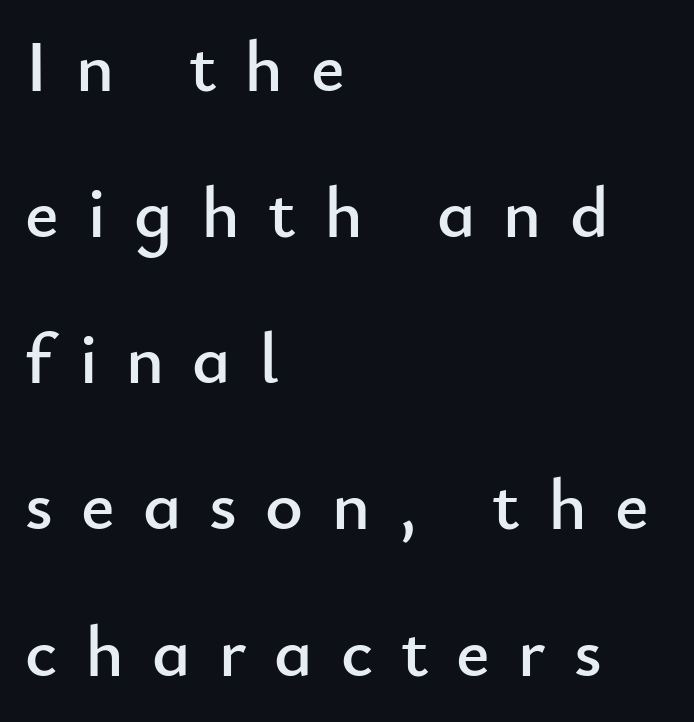
{"serif": "no", "italic": "no", "width": "normal", "stroke_contrast": "low", "x_height": "small", "monospaced": "no", "underline": "no", "align": "left", "line_spacing": "loose", "line_spacing_ratio": 2.03, "letter_spacing": "wide", "letter_spacing_em": 0.39, "glyph_px": 72}
